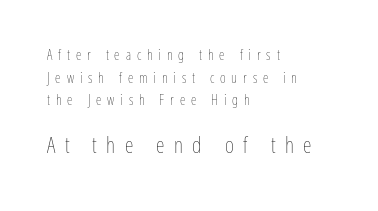
Q: Is the text bold? A: No.
Q: Is the text italic (slanted)? A: No, it is upright.
Q: Is the text underlined? A: No.
Q: How is the paragraph aligned? A: Left-aligned.
Q: Is the spacing between letters normal or unusually wide? A: Unusually wide.
Q: Is the spacing between lines tight, normal or loose? A: Normal.
Q: Which block of text is set in a larger size, the first (top) or the second (bottom)? A: The second (bottom) one.
